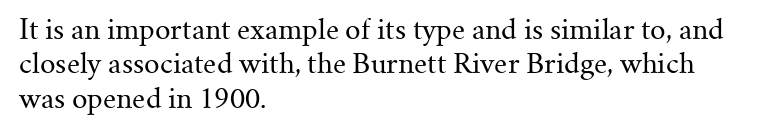
The letterforms sit at book weight or below. Honestly, the letter spacing is just normal — you wouldn't notice it. The type sits square on the baseline with zero lean. Unmarked baselines from the first word to the last. The text block is weighted toward the left margin, trailing off unevenly rightward. The designer left line spacing at the default.
